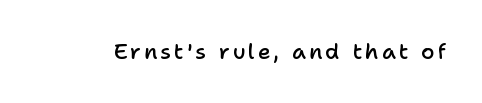
{"italic": "no", "bold": "semi", "underline": "no", "glyph_px": 22}
